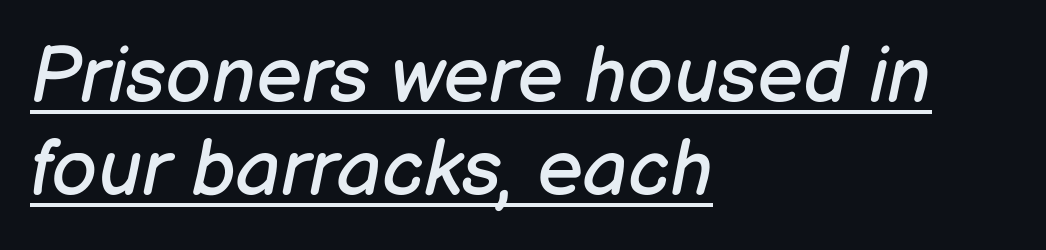
The lettering is marked with a stroke running underneath it. It's the slanting kind of type. Think standard paragraph weight, or any step lighter than that. Observe the ordinary spacing: letters are neighbours, not strangers.
